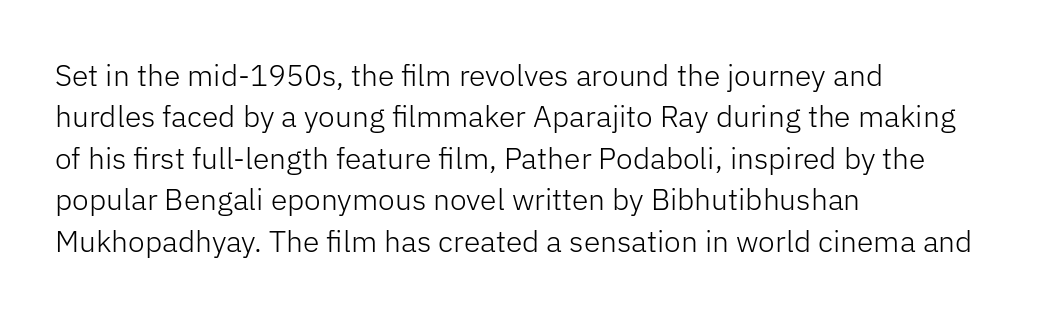
{"serif": "no", "italic": "no", "bold": "no", "weight": "light", "width": "normal", "stroke_contrast": "low", "x_height": "medium", "monospaced": "no", "underline": "no", "align": "left", "line_spacing": "normal", "line_spacing_ratio": 1.38, "letter_spacing": "normal", "letter_spacing_em": 0.0, "glyph_px": 30}
